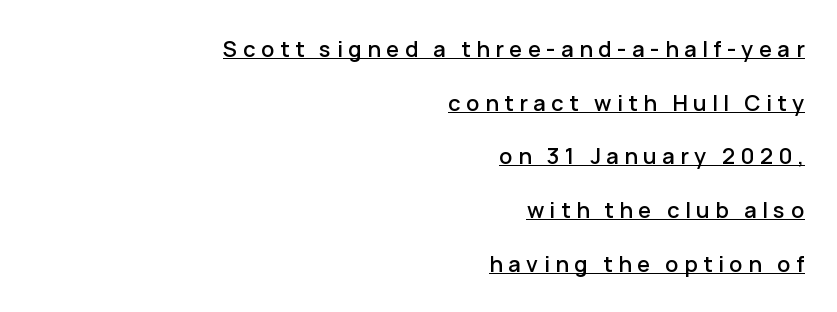
{"italic": "no", "underline": "yes", "align": "right", "line_spacing": "loose", "line_spacing_ratio": 2.44, "letter_spacing": "wide", "letter_spacing_em": 0.25, "glyph_px": 22}
